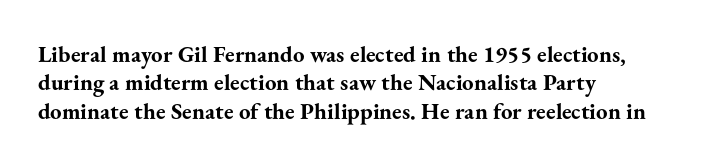
Plain, unruled lines of type. Heft: maximum for text — a bold. The tracking reads as untouched default to a designer's eye. Nope, not italic — everything's standing straight.
